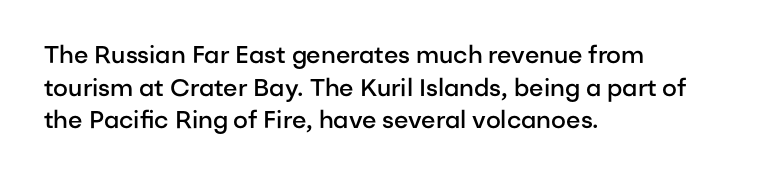
The image shows 24 px text type, upright; set left-aligned, normal line spacing (1.36x), normal letter spacing, not underlined.
